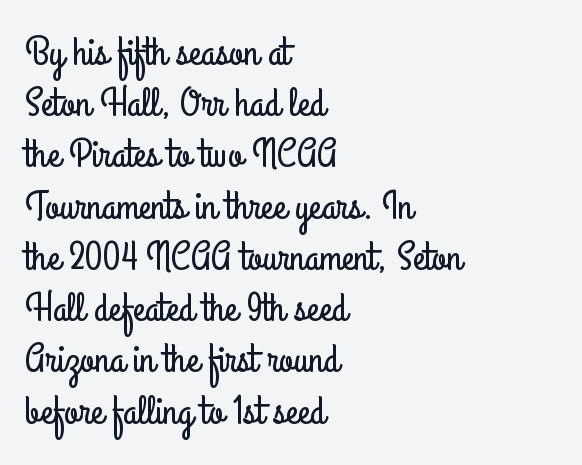
The image shows 41 px condensed sans-serif type; set left-aligned, normal line spacing (1.25x), normal letter spacing, not underlined; low stroke contrast and a small x-height.
